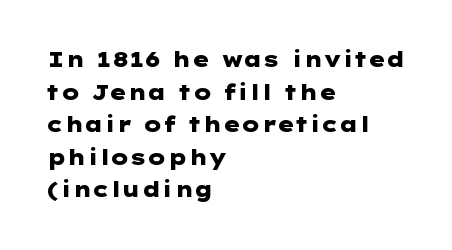
The image shows 21 px bold type, upright; set left-aligned, normal line spacing (1.55x), normal letter spacing, not underlined.
